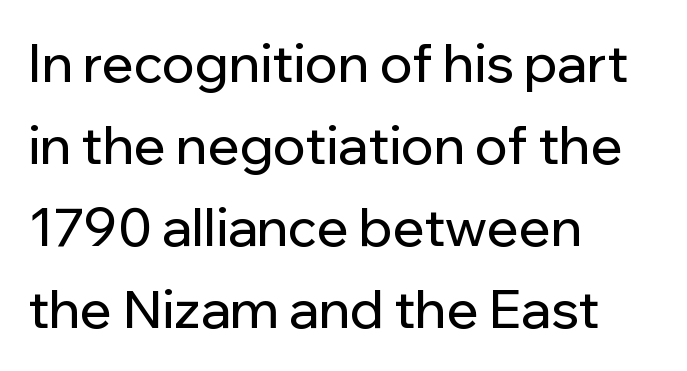
The image shows 53 px sans-serif type, upright; set left-aligned, normal line spacing (1.55x), normal letter spacing, not underlined; low stroke contrast and a medium x-height.
